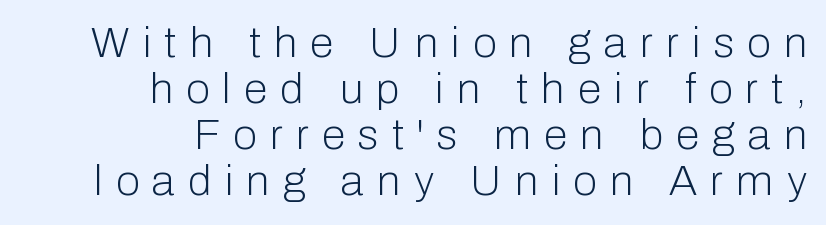
Q: Is the text bold? A: No.
Q: Is the text italic (slanted)? A: No, it is upright.
Q: Is the typeface a serif or a sans-serif typeface? A: Sans-serif.
Q: Is the text underlined? A: No.
Q: How is the paragraph aligned? A: Right-aligned.
Q: Is the spacing between letters normal or unusually wide? A: Unusually wide.
Q: Is the spacing between lines tight, normal or loose? A: Tight.
Q: Width (condensed, normal, or wide)? A: Normal.
Q: Stroke contrast? A: Low.
Q: x-height? A: Medium.
Q: Monospaced? A: No.
